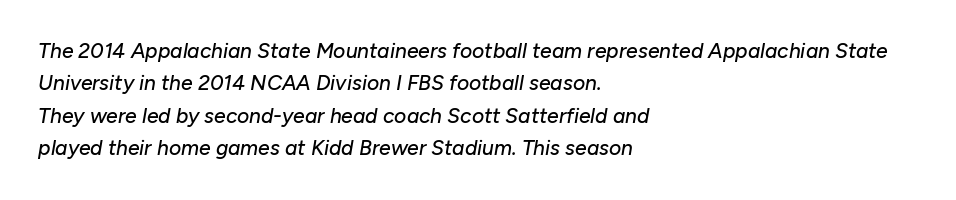
The image shows 21 px text type, italic (leaning right); set left-aligned, normal line spacing (1.54x), normal letter spacing, not underlined.
